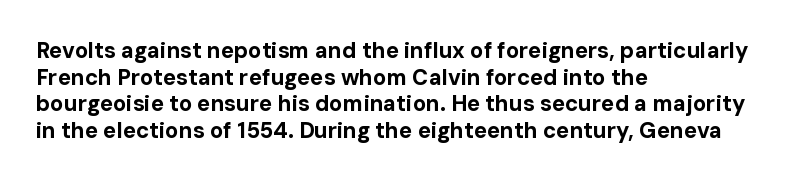
Q: Is the text bold? A: Yes.
Q: Is the text italic (slanted)? A: No, it is upright.
Q: Is the text underlined? A: No.
Q: How is the paragraph aligned? A: Left-aligned.
Q: Is the spacing between letters normal or unusually wide? A: Normal.
